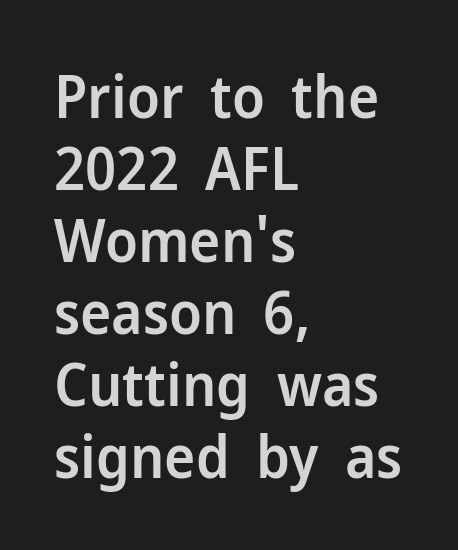
Q: Is the text bold? A: Semi-bold.
Q: Is the text italic (slanted)? A: No, it is upright.
Q: Is the typeface a serif or a sans-serif typeface? A: Sans-serif.
Q: Is the text underlined? A: No.
Q: How is the paragraph aligned? A: Left-aligned.
Q: Is the spacing between letters normal or unusually wide? A: Normal.
Q: Width (condensed, normal, or wide)? A: Normal.
Q: Stroke contrast? A: Low.
Q: x-height? A: Medium.
Q: Monospaced? A: No.
